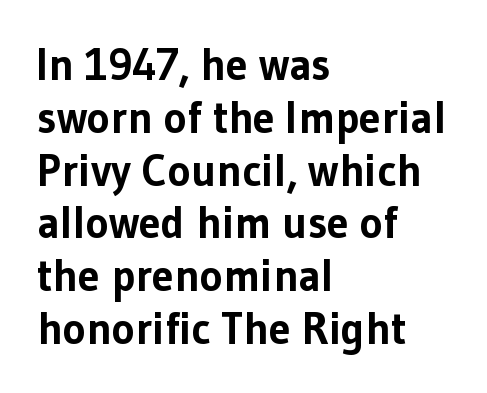
The image shows 44 px bold sans-serif type, upright; set left-aligned, line spacing 1.2x, normal letter spacing, not underlined; low stroke contrast and a medium x-height.
